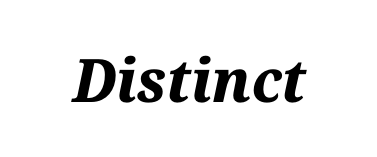
Q: Is the text bold? A: Yes.
Q: Is the text italic (slanted)? A: Yes, it leans right by about 12 degrees.
Q: Is the text underlined? A: No.
Q: Is the spacing between letters normal or unusually wide? A: Normal.
Q: Width (condensed, normal, or wide)? A: Normal.
Q: Stroke contrast? A: Medium.
Q: x-height? A: Medium.
Q: Monospaced? A: No.
